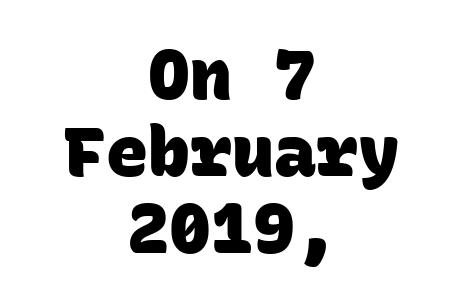
Q: Is the text bold? A: Yes.
Q: Is the typeface a serif or a sans-serif typeface? A: Sans-serif.
Q: Is the text underlined? A: No.
Q: How is the paragraph aligned? A: Centered.
Q: Is the spacing between letters normal or unusually wide? A: Normal.
Q: Is the spacing between lines tight, normal or loose? A: Tight.
Q: Width (condensed, normal, or wide)? A: Normal.
Q: Stroke contrast? A: Low.
Q: x-height? A: Large.
Q: Monospaced? A: Yes.
